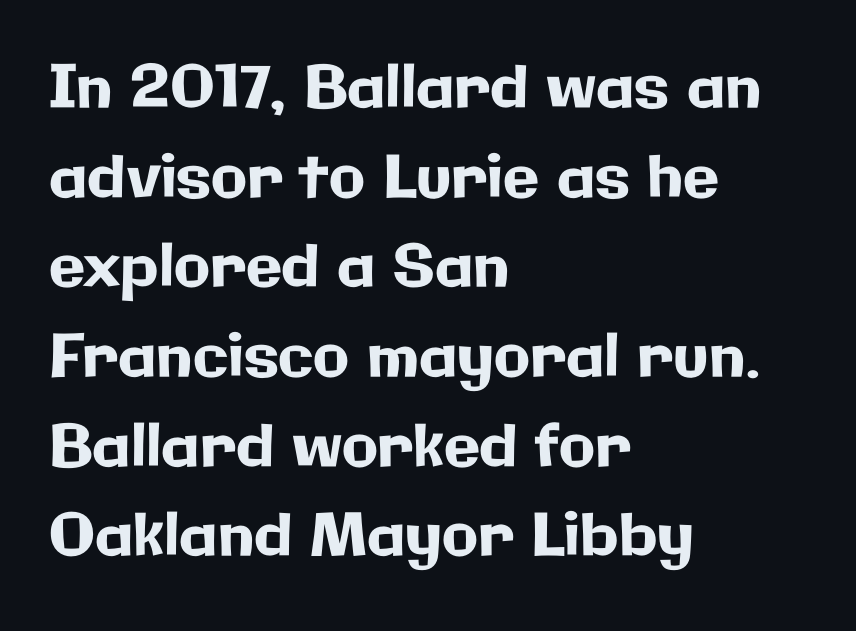
{"serif": "no", "italic": "no", "width": "normal", "stroke_contrast": "low", "x_height": "medium", "monospaced": "no", "underline": "no", "align": "left", "line_spacing": "normal", "line_spacing_ratio": 1.52, "letter_spacing": "normal", "letter_spacing_em": 0.0, "glyph_px": 59}
